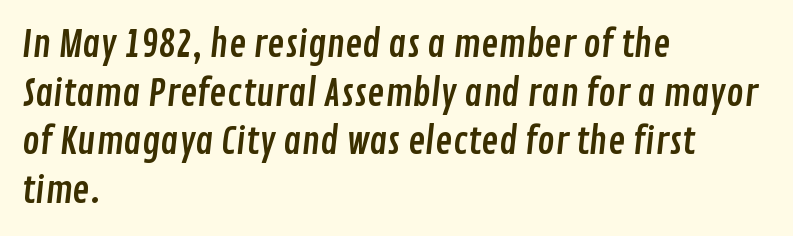
The image shows 36 px condensed sans-serif type; set left-aligned, normal line spacing (1.35x), normal letter spacing, not underlined; low stroke contrast and a medium x-height.
